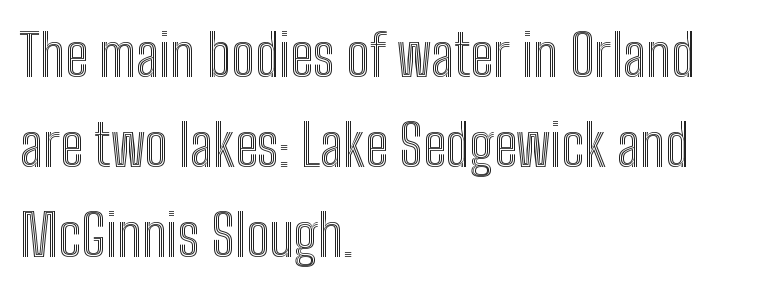
The image shows 57 px condensed type, upright; set left-aligned, normal line spacing (1.58x), normal letter spacing, not underlined; a medium x-height.
